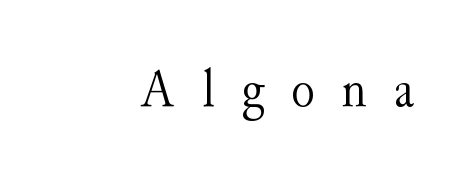
The image shows 55 px light serif type, upright; set right-aligned, unusually wide letter spacing (+0.49 em), not underlined; medium stroke contrast and a small x-height.
